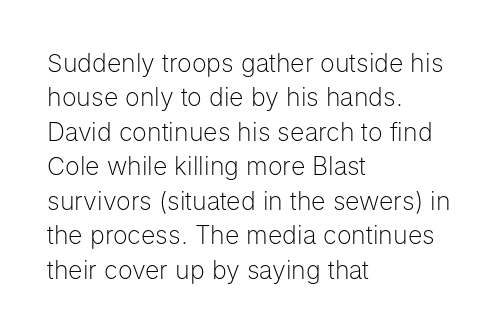
Q: Is the text bold? A: No.
Q: Is the text italic (slanted)? A: No, it is upright.
Q: Is the text underlined? A: No.
Q: How is the paragraph aligned? A: Left-aligned.
Q: Is the spacing between letters normal or unusually wide? A: Normal.
Q: Is the spacing between lines tight, normal or loose? A: Normal.
